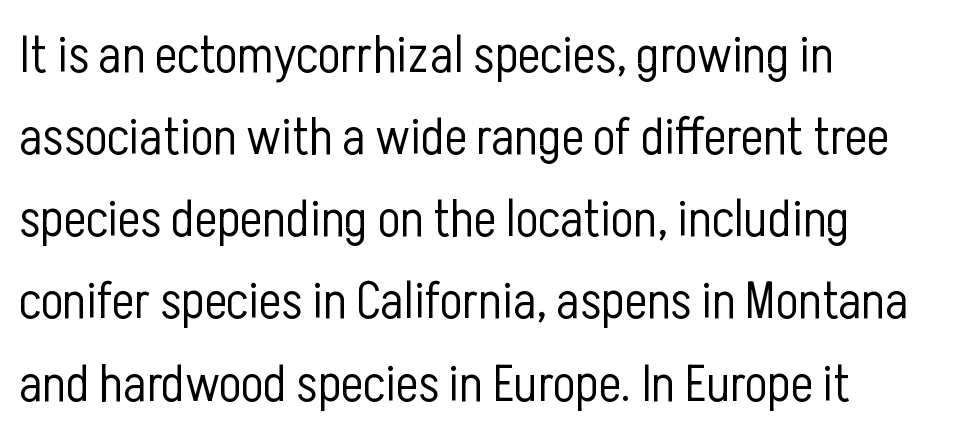
{"serif": "no", "italic": "no", "bold": "no", "weight": "light", "width": "condensed", "stroke_contrast": "low", "x_height": "medium", "monospaced": "no", "underline": "no", "align": "left", "line_spacing": "normal", "line_spacing_ratio": 1.55, "letter_spacing": "normal", "letter_spacing_em": 0.0, "glyph_px": 53}
